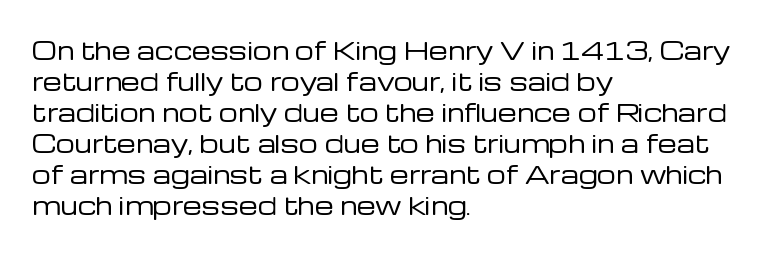
{"italic": "no", "bold": "no", "underline": "no", "align": "left", "line_spacing": "normal", "line_spacing_ratio": 1.29, "letter_spacing": "normal", "letter_spacing_em": 0.0, "glyph_px": 24}
